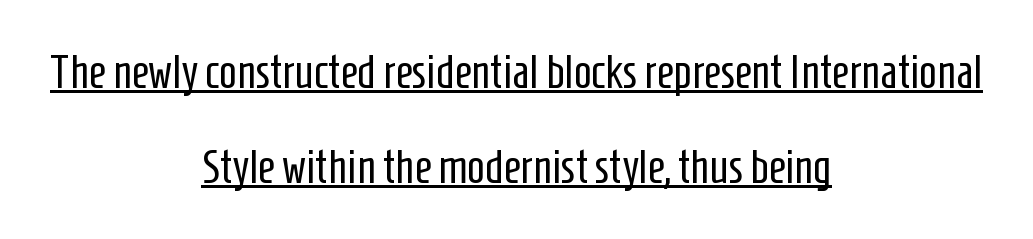
The image shows 47 px regular-weight, condensed sans-serif type, upright; set centered, loose line spacing (2.02x), normal letter spacing, underlined; low stroke contrast and a medium x-height.
